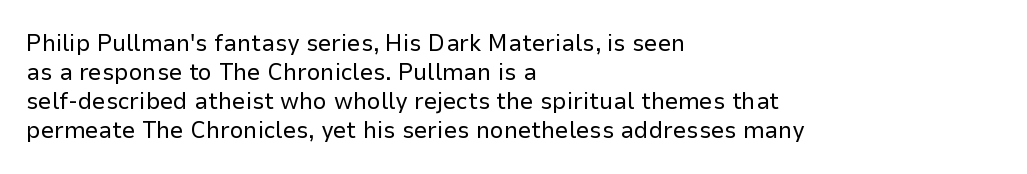
The strokes carry an ordinary text weight at most. Default kerning and tracking; the words read as compact shapes. The gap between lines stays unmarked. Does the lettering tilt? It doesn't — this is upright.
